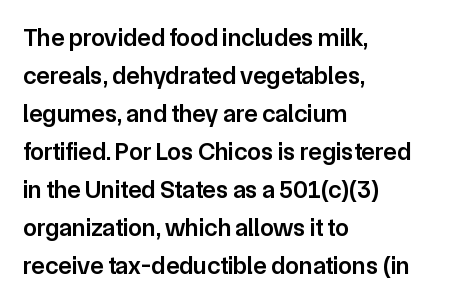
The image shows 25 px text type, upright; set left-aligned, normal line spacing (1.52x), normal letter spacing, not underlined.
